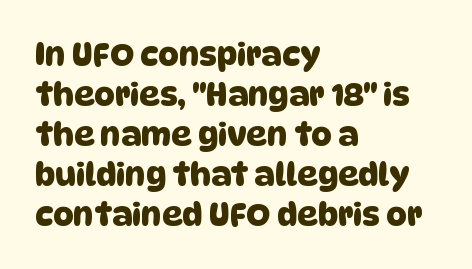
The image shows 32 px sans-serif type; set left-aligned, normal line spacing (1.25x), normal letter spacing, not underlined; low stroke contrast and a large x-height.
